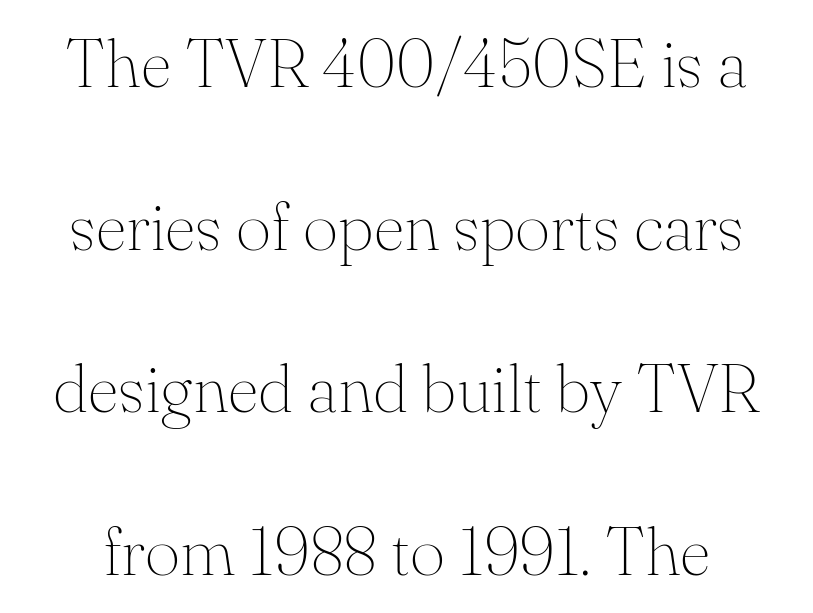
{"serif": "yes", "italic": "no", "bold": "no", "weight": "thin", "width": "normal", "stroke_contrast": "medium", "x_height": "small", "monospaced": "no", "underline": "no", "line_spacing": "loose", "line_spacing_ratio": 2.39, "letter_spacing": "normal", "letter_spacing_em": 0.0, "glyph_px": 68}
